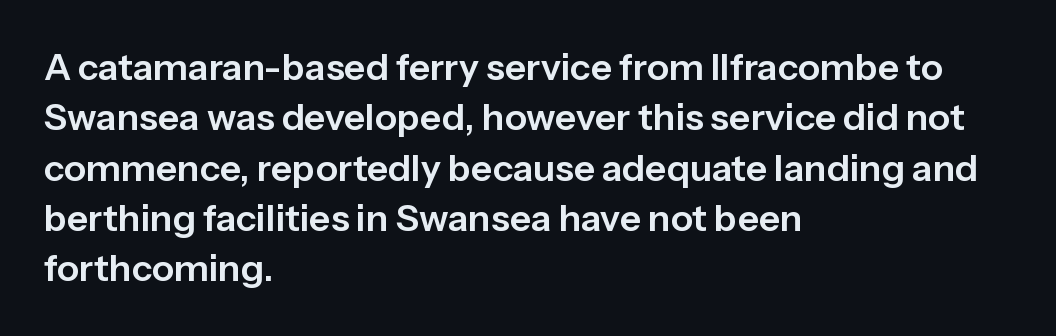
Q: Is the text italic (slanted)? A: No, it is upright.
Q: Is the typeface a serif or a sans-serif typeface? A: Sans-serif.
Q: Is the text underlined? A: No.
Q: How is the paragraph aligned? A: Left-aligned.
Q: Is the spacing between letters normal or unusually wide? A: Normal.
Q: Is the spacing between lines tight, normal or loose? A: Normal.
Q: Width (condensed, normal, or wide)? A: Normal.
Q: Stroke contrast? A: Low.
Q: x-height? A: Medium.
Q: Monospaced? A: No.
